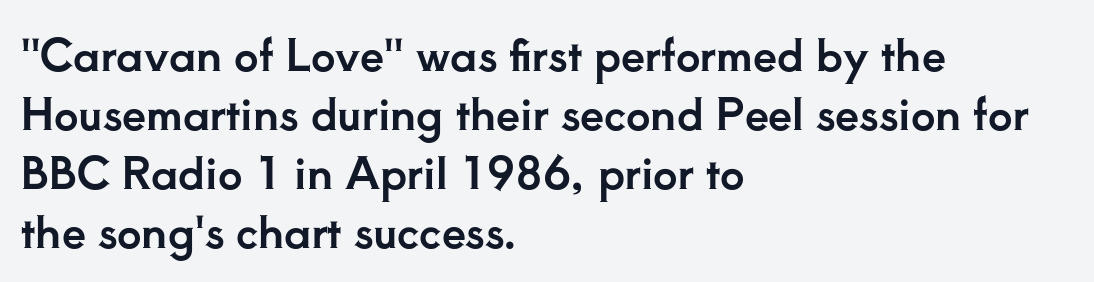
{"serif": "yes", "italic": "no", "width": "normal", "stroke_contrast": "low", "x_height": "small", "monospaced": "no", "underline": "no", "align": "left", "line_spacing": "normal", "line_spacing_ratio": 1.37, "letter_spacing": "normal", "letter_spacing_em": 0.0, "glyph_px": 43}
